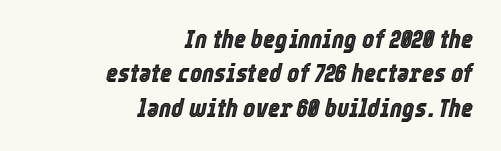
The image shows 26 px text type, italic (leaning right); set right-aligned, normal line spacing (1.32x), normal letter spacing, not underlined.
